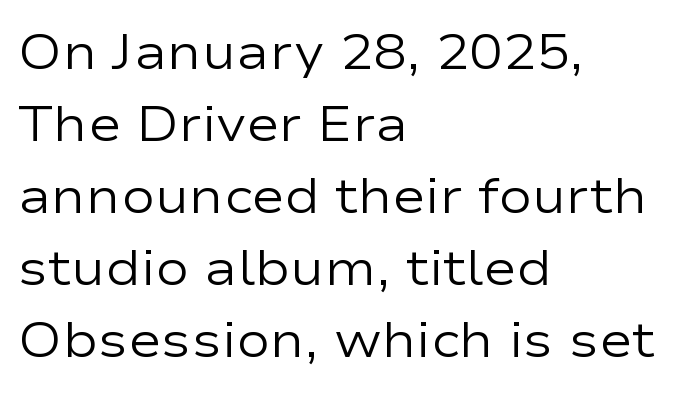
{"serif": "no", "italic": "no", "bold": "no", "weight": "regular", "width": "wide", "stroke_contrast": "low", "x_height": "medium", "monospaced": "no", "underline": "no", "align": "left", "line_spacing": "normal", "line_spacing_ratio": 1.44, "letter_spacing": "normal", "letter_spacing_em": 0.0, "glyph_px": 50}
